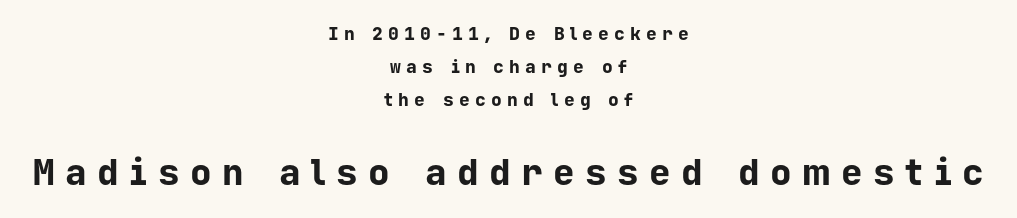
The glyphs have the mass of a bold cut. The type is letterspaced generously, with wide tracking. Unmarked baselines from the first word to the last. The emphasis by scale lands on block number two, below. Casual observation: everything's sitting right in the middle.
